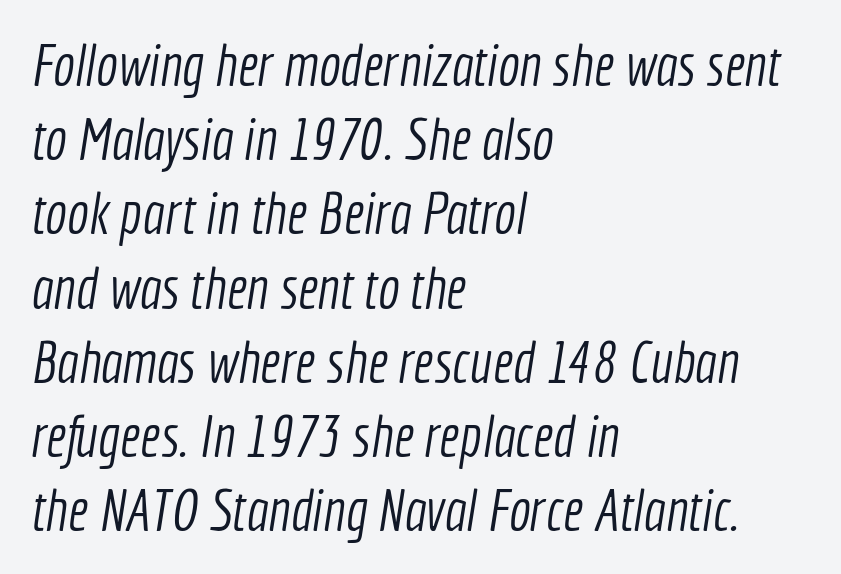
Q: Is the text bold? A: No.
Q: Is the typeface a serif or a sans-serif typeface? A: Sans-serif.
Q: Is the text underlined? A: No.
Q: How is the paragraph aligned? A: Left-aligned.
Q: Is the spacing between letters normal or unusually wide? A: Normal.
Q: Is the spacing between lines tight, normal or loose? A: Normal.
Q: Width (condensed, normal, or wide)? A: Condensed.
Q: x-height? A: Medium.
Q: Monospaced? A: No.
